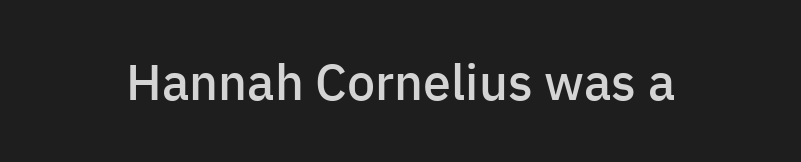
Q: Is the text bold? A: Semi-bold.
Q: Is the text italic (slanted)? A: No, it is upright.
Q: Is the typeface a serif or a sans-serif typeface? A: Sans-serif.
Q: Is the text underlined? A: No.
Q: Is the spacing between letters normal or unusually wide? A: Normal.
Q: Width (condensed, normal, or wide)? A: Normal.
Q: Stroke contrast? A: Low.
Q: x-height? A: Medium.
Q: Monospaced? A: No.
